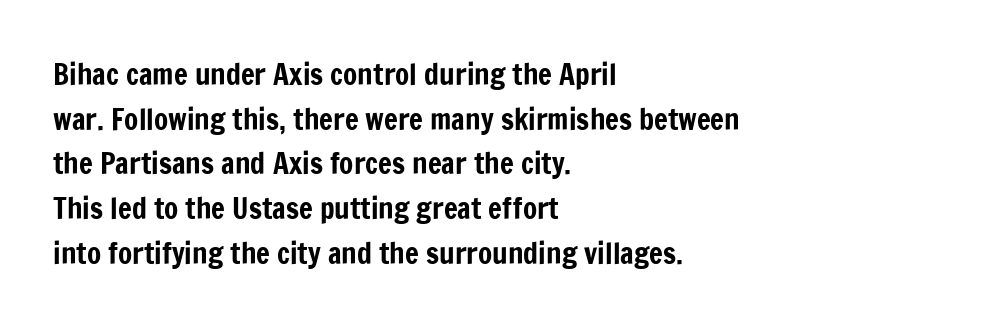
The image shows 29 px condensed sans-serif type, upright; set left-aligned, normal line spacing (1.54x), normal letter spacing, not underlined; low stroke contrast and a medium x-height.
